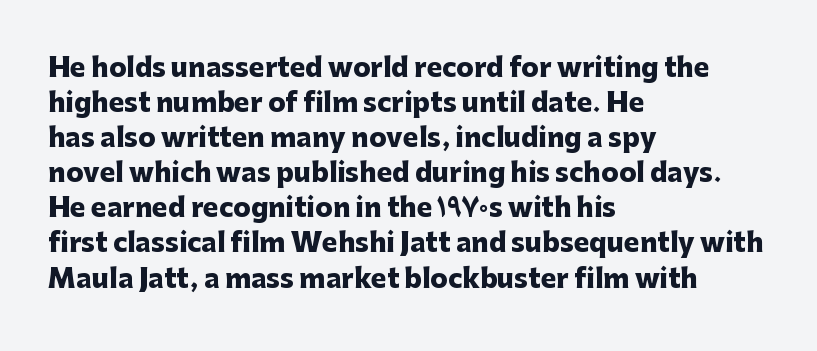
{"italic": "no", "bold": "yes", "underline": "no", "align": "left", "line_spacing": "normal", "line_spacing_ratio": 1.35, "letter_spacing": "normal", "letter_spacing_em": 0.0, "glyph_px": 26}
